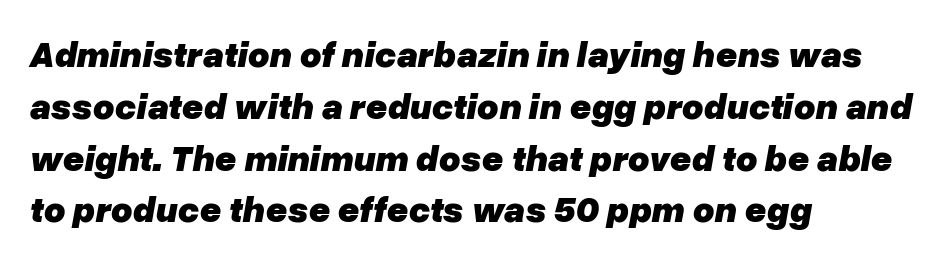
The image shows 37 px heavy type, italic (leaning right); set left-aligned, normal line spacing (1.4x), normal letter spacing, not underlined; low stroke contrast and a medium x-height.
